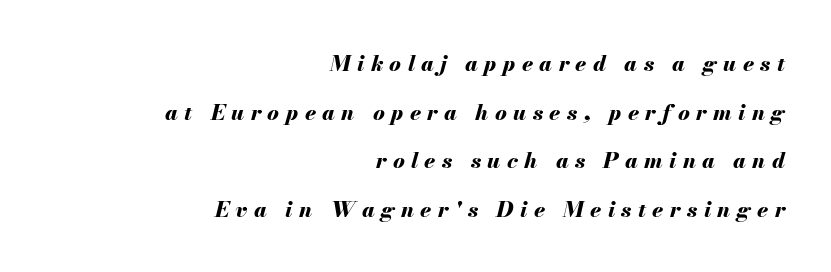
The image shows 22 px bold type, italic (leaning right); set right-aligned, loose line spacing (2.21x), unusually wide letter spacing (+0.29 em), not underlined.
